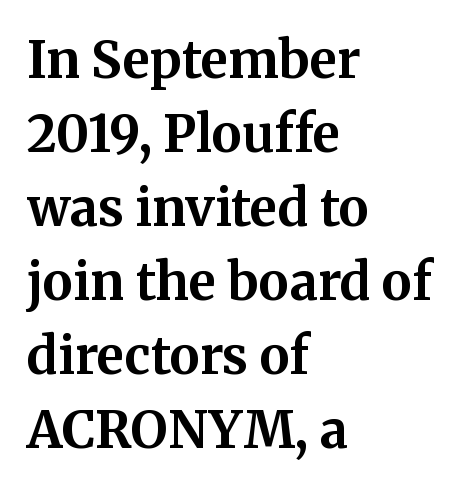
Q: Is the text bold? A: Yes.
Q: Is the text italic (slanted)? A: No, it is upright.
Q: Is the typeface a serif or a sans-serif typeface? A: Serif.
Q: Is the text underlined? A: No.
Q: How is the paragraph aligned? A: Left-aligned.
Q: Is the spacing between letters normal or unusually wide? A: Normal.
Q: Is the spacing between lines tight, normal or loose? A: Normal.
Q: Width (condensed, normal, or wide)? A: Normal.
Q: Stroke contrast? A: Medium.
Q: x-height? A: Medium.
Q: Monospaced? A: No.
